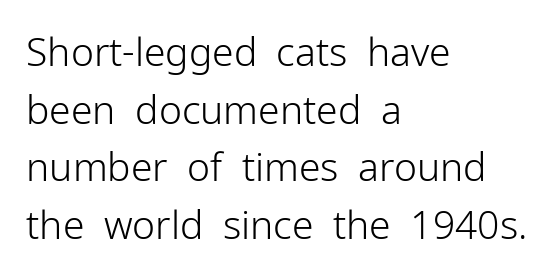
The strokes carry an ordinary text weight at most. Compared with a centered layout, this one pins lines to the left instead. Posture: upright roman. The type family on display is of the sans-serif kind.
